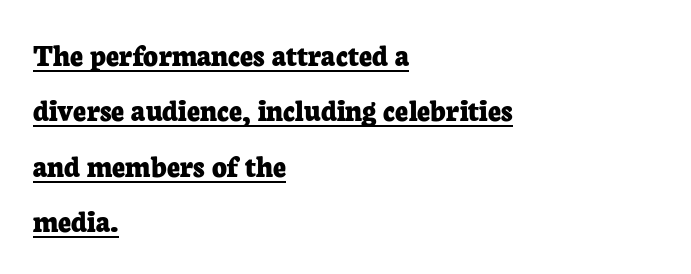
{"serif": "yes", "italic": "no", "bold": "yes", "weight": "bold", "width": "normal", "stroke_contrast": "low", "x_height": "medium", "monospaced": "no", "underline": "yes", "align": "left", "line_spacing_ratio": 1.73, "letter_spacing": "normal", "letter_spacing_em": 0.0, "glyph_px": 32}
